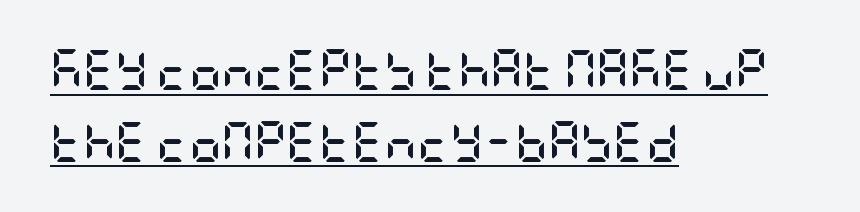
The image shows 40 px semibold, condensed sans-serif type, upright; set left-aligned, line spacing 1.79x, normal letter spacing, underlined; low stroke contrast and a large x-height.
